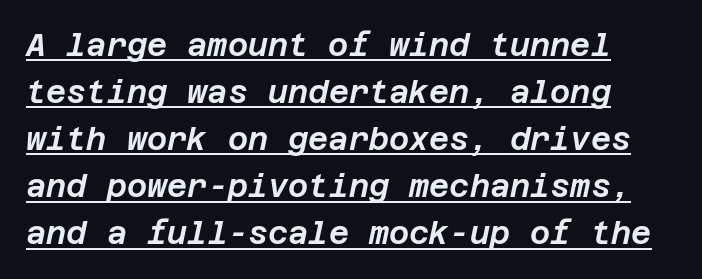
The image shows 31 px text type, italic (leaning right); set left-aligned, normal line spacing (1.52x), normal letter spacing, underlined; low stroke contrast and a large x-height.
